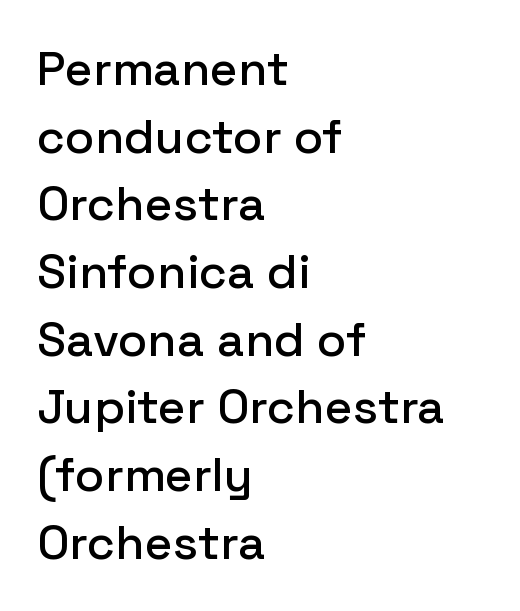
{"serif": "no", "italic": "no", "width": "normal", "stroke_contrast": "low", "x_height": "medium", "monospaced": "no", "underline": "no", "align": "left", "line_spacing": "normal", "line_spacing_ratio": 1.41, "letter_spacing": "normal", "letter_spacing_em": 0.0, "glyph_px": 48}
